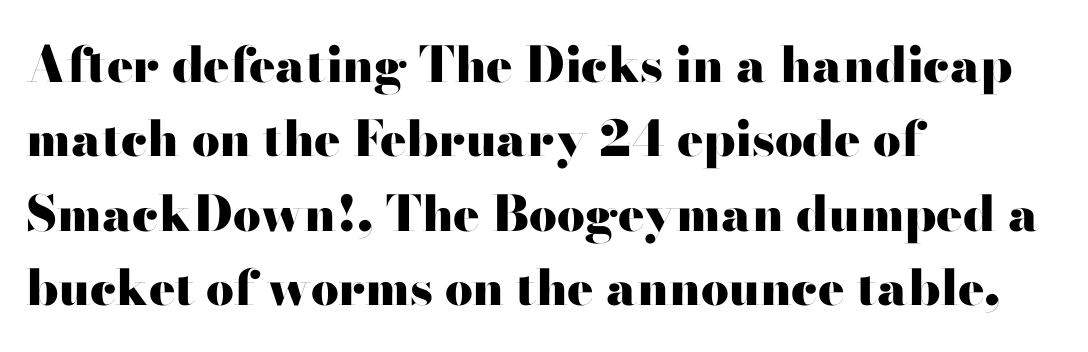
A roman cut, with each character standing at attention. A normal amount of white space separates one row of letters from the next. Tracking value appears to be zero — textbook default spacing. Compared with an ordinary text face, these strokes are far heavier — a full bold. Reading down the block, your eye returns to a fixed left position each line. Character widths vary here, with narrow letters taking less room than wide ones.
